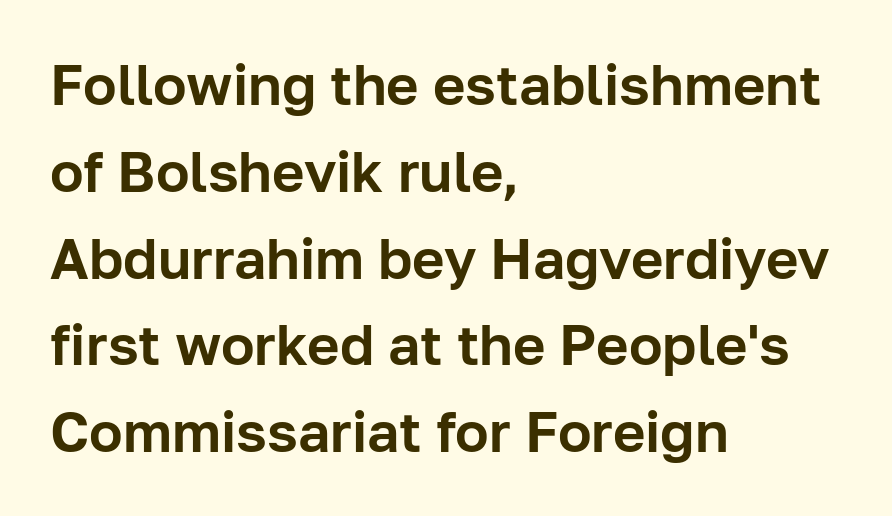
Letter spacing: default. The setting favours the left margin, as ordinary paragraphs usually do. A clean baseline with only descenders dipping below it. The font's upright variant was chosen for this text.
